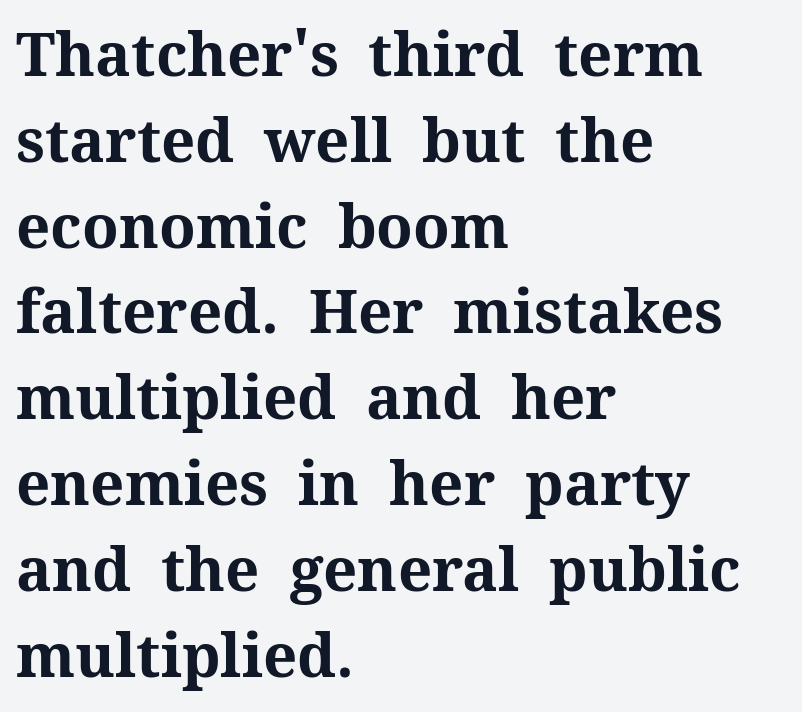
Is this a fixed-width face? No — the glyphs have proportional, varying widths. The strokes are fattened all the way to bold. In terms of posture, this sample is upright. Which margin do the lines hug? The left one — the right edge is uneven. Each word holds together tightly as a unit, with standard inter-letter gaps. Nobody drew a line under any word here.
